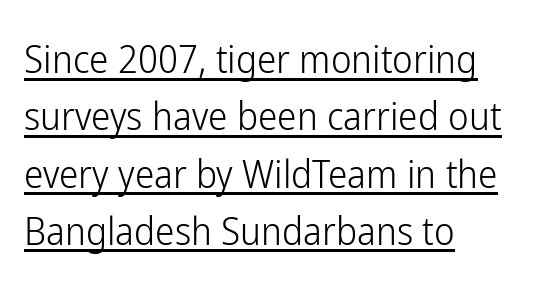
Q: Is the text bold? A: No.
Q: Is the text italic (slanted)? A: No, it is upright.
Q: Is the typeface a serif or a sans-serif typeface? A: Sans-serif.
Q: Is the text underlined? A: Yes.
Q: How is the paragraph aligned? A: Left-aligned.
Q: Is the spacing between letters normal or unusually wide? A: Normal.
Q: Is the spacing between lines tight, normal or loose? A: Normal.
Q: Width (condensed, normal, or wide)? A: Condensed.
Q: Stroke contrast? A: Low.
Q: x-height? A: Medium.
Q: Monospaced? A: No.
